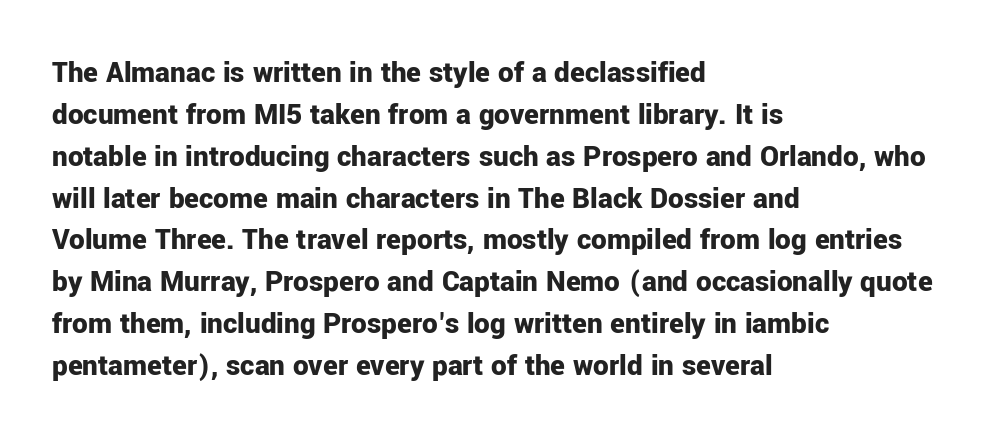
Q: Is the text bold? A: Yes.
Q: Is the text italic (slanted)? A: No, it is upright.
Q: Is the typeface a serif or a sans-serif typeface? A: Sans-serif.
Q: Is the text underlined? A: No.
Q: How is the paragraph aligned? A: Left-aligned.
Q: Is the spacing between letters normal or unusually wide? A: Normal.
Q: Is the spacing between lines tight, normal or loose? A: Normal.
Q: Width (condensed, normal, or wide)? A: Normal.
Q: Stroke contrast? A: Low.
Q: x-height? A: Medium.
Q: Monospaced? A: No.
